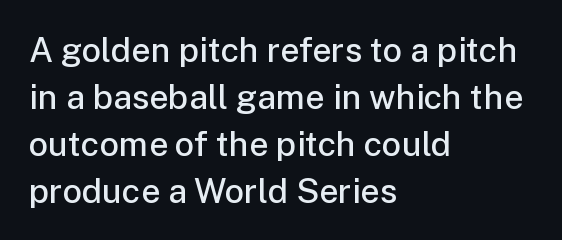
The passage shown is semibold, sitting just below true bold. The type is set solid horizontally, with unmodified tracking. Quick note: underline off. Posture: straight, roman, zero tilt. The face used here is a sans, in the tradition of grotesques and geometrics.
